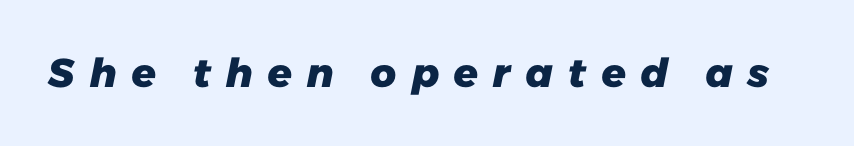
The image shows 40 px heavy sans-serif type; set unusually wide letter spacing (+0.33 em), not underlined; low stroke contrast and a medium x-height.
